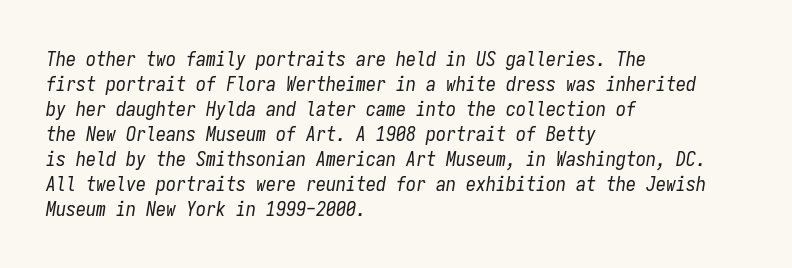
Each stroke keeps to a modest, everyday thickness or less. One glance says typical: line gaps are just what's usual. Tracking value appears to be zero — textbook default spacing. An italicized treatment has been applied to the whole sample. The passage is arranged the way most books set body copy — flush left.
